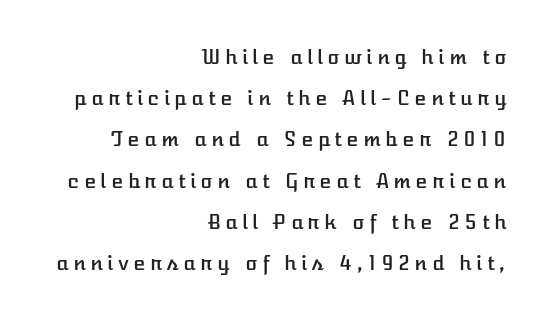
Honestly, there is no underline to notice here at all. In terms of letterspacing, this is a distinctly airy, spread setting. Ascenders rise straight up at ninety degrees. The ragged edge is on the left, which tells us the setting is flush right. This block would shrink considerably if given ordinary leading; it's expanded now.
